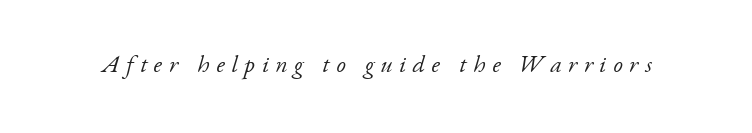
The image shows 24 px text type, italic (leaning right); set unusually wide letter spacing (+0.28 em), not underlined.
